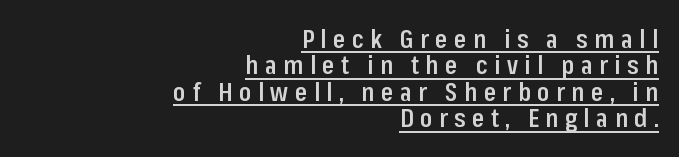
{"italic": "no", "bold": "semi", "underline": "yes", "align": "right", "line_spacing": "tight", "line_spacing_ratio": 1.06, "letter_spacing": "wide", "letter_spacing_em": 0.26, "glyph_px": 25}
